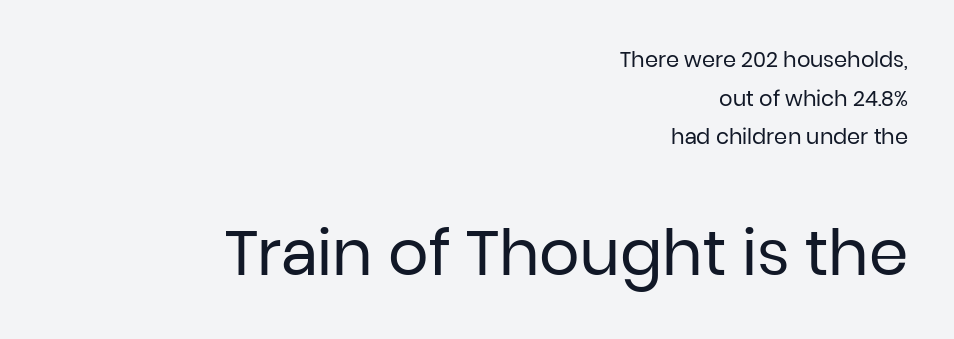
{"serif": "no", "italic": "no", "bold": "no", "weight": "regular", "width": "normal", "stroke_contrast": "low", "x_height": "medium", "monospaced": "no", "underline": "no", "align": "right", "line_spacing_ratio": 1.84, "letter_spacing": "normal", "letter_spacing_em": 0.0, "larger_block": "second", "size_ratio": 3.0, "glyph_px": 63}
